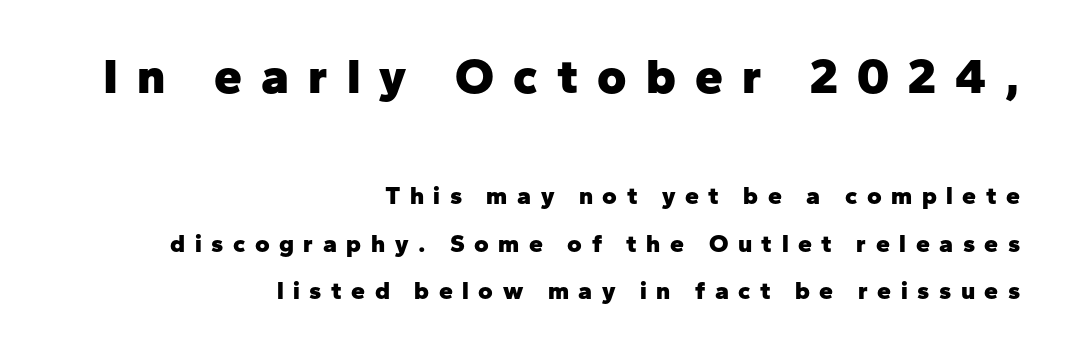
The face used here is proportionally spaced, like ordinary book or web type. Lines of text with bare space underneath. Is the lower block the larger one? No — the upper block carries the bigger type. The horizontal fit of the characters is loose and conspicuously gappy.
